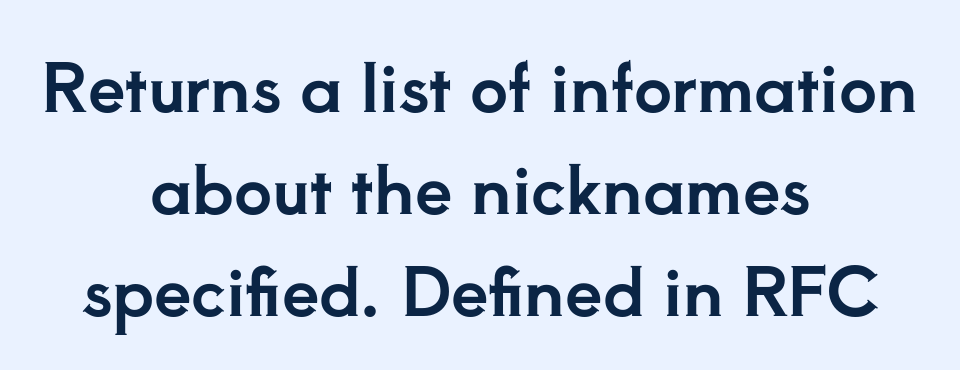
Here the designer chose a conventional face with non-uniform glyph widths. A serif font was chosen for this passage. The paragraph shown floats in the horizontal middle. Unmarked baselines from the first word to the last.
